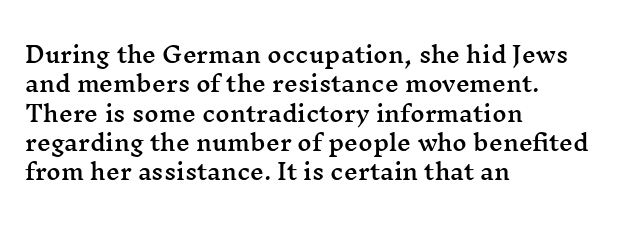
The image shows 22 px text type, upright; set left-aligned, normal line spacing (1.33x), normal letter spacing, not underlined.
